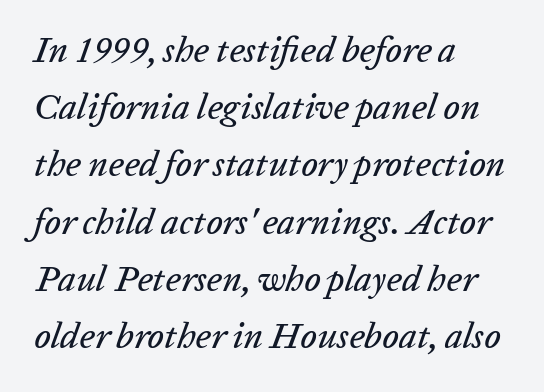
The image shows 36 px text type, italic (leaning right); set left-aligned, normal line spacing (1.59x), normal letter spacing, not underlined; low stroke contrast and a medium x-height.
